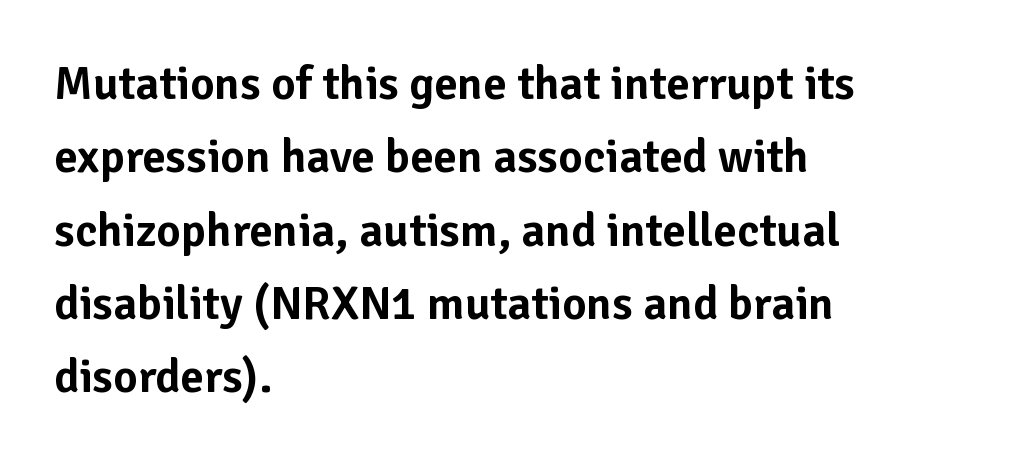
The image shows 47 px sans-serif type, upright; set left-aligned, normal line spacing (1.56x), normal letter spacing, not underlined; low stroke contrast and a medium x-height.
